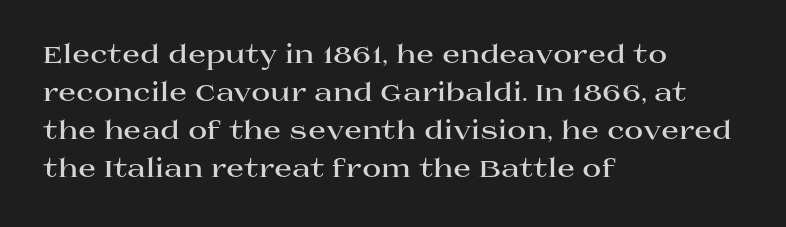
{"italic": "no", "bold": "yes", "underline": "no", "align": "left", "line_spacing": "normal", "line_spacing_ratio": 1.46, "letter_spacing": "normal", "letter_spacing_em": 0.0, "glyph_px": 26}
